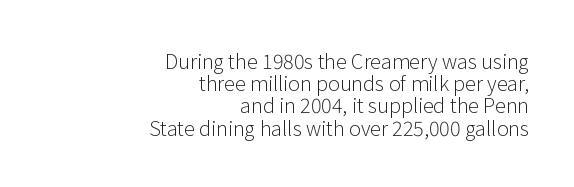
The image shows 20 px text type, upright; set right-aligned, tight line spacing (1.11x), normal letter spacing, not underlined.
